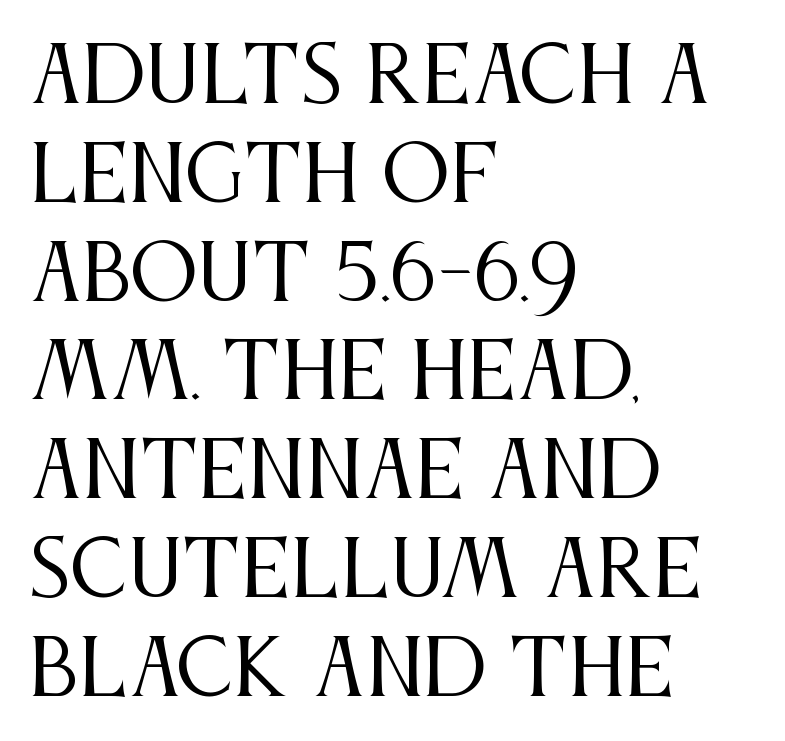
Q: Is the text bold? A: No.
Q: Is the text italic (slanted)? A: No, it is upright.
Q: Is the typeface a serif or a sans-serif typeface? A: Serif.
Q: Is the text underlined? A: No.
Q: How is the paragraph aligned? A: Left-aligned.
Q: Is the spacing between letters normal or unusually wide? A: Normal.
Q: Is the spacing between lines tight, normal or loose? A: Normal.
Q: Width (condensed, normal, or wide)? A: Condensed.
Q: Stroke contrast? A: Medium.
Q: x-height? A: Large.
Q: Monospaced? A: No.
